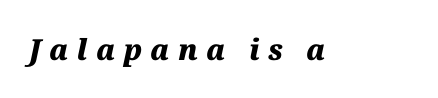
{"italic": "yes", "lean": "right", "slant_degrees": 12, "bold": "yes", "weight": "heavy", "width": "normal", "stroke_contrast": "medium", "x_height": "medium", "monospaced": "no", "underline": "no", "letter_spacing": "wide", "letter_spacing_em": 0.28, "glyph_px": 29}
